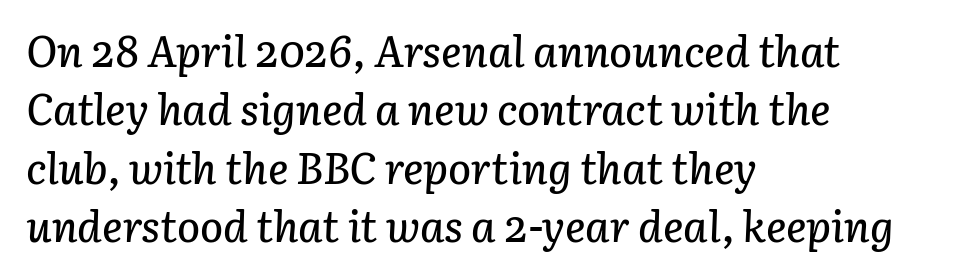
The image shows 43 px text type, italic (leaning right); set left-aligned, normal line spacing (1.36x), normal letter spacing, not underlined; low stroke contrast and a medium x-height.
